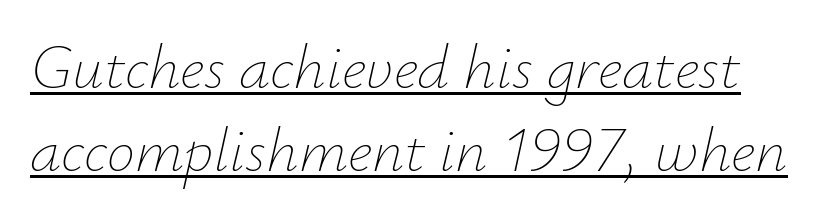
{"italic": "yes", "lean": "right", "slant_degrees": 12, "bold": "no", "weight": "thin", "width": "normal", "stroke_contrast": "low", "x_height": "small", "monospaced": "no", "underline": "yes", "line_spacing": "normal", "line_spacing_ratio": 1.31, "letter_spacing": "normal", "letter_spacing_em": 0.0, "glyph_px": 63}
